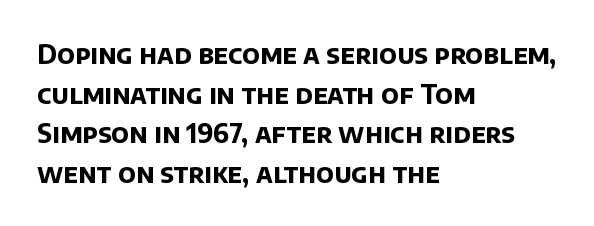
Q: Is the text bold? A: Yes.
Q: Is the text underlined? A: No.
Q: How is the paragraph aligned? A: Left-aligned.
Q: Is the spacing between letters normal or unusually wide? A: Normal.
Q: Is the spacing between lines tight, normal or loose? A: Normal.
